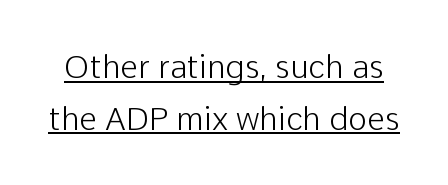
{"serif": "no", "italic": "no", "bold": "no", "weight": "light", "width": "normal", "stroke_contrast": "low", "x_height": "medium", "monospaced": "no", "underline": "yes", "line_spacing": "normal", "line_spacing_ratio": 1.61, "letter_spacing": "normal", "letter_spacing_em": 0.0, "glyph_px": 32}
